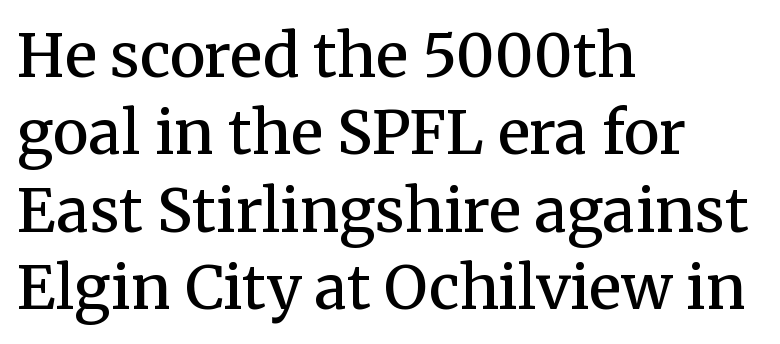
{"serif": "yes", "italic": "no", "bold": "semi", "weight": "semibold", "width": "normal", "stroke_contrast": "medium", "x_height": "medium", "monospaced": "no", "underline": "no", "align": "left", "line_spacing": "normal", "line_spacing_ratio": 1.29, "letter_spacing": "normal", "letter_spacing_em": 0.0, "glyph_px": 60}
